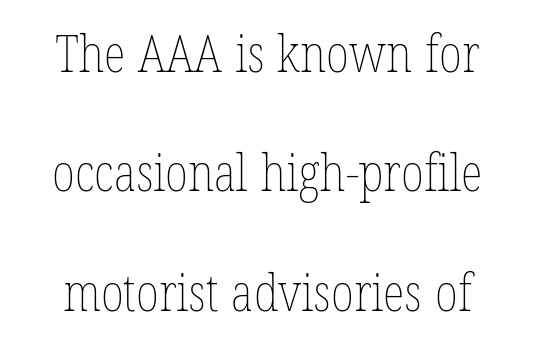
{"italic": "no", "bold": "no", "weight": "thin", "width": "condensed", "stroke_contrast": "low", "x_height": "medium", "monospaced": "no", "underline": "no", "line_spacing": "loose", "line_spacing_ratio": 2.34, "letter_spacing": "normal", "letter_spacing_em": 0.0, "glyph_px": 51}
